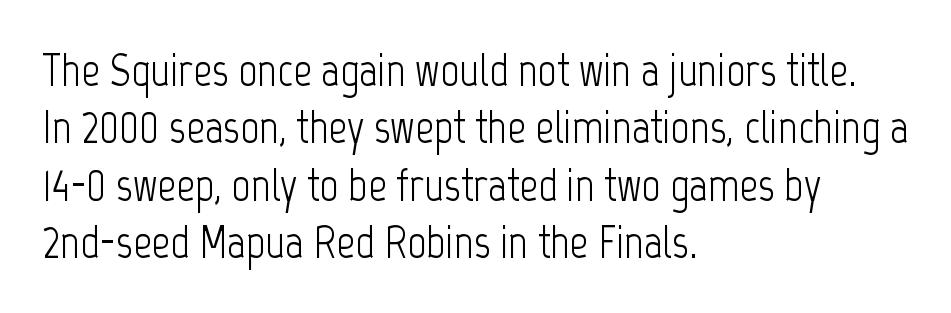
The image shows 46 px light, condensed sans-serif type, upright; set left-aligned, normal line spacing (1.25x), normal letter spacing, not underlined; low stroke contrast and a medium x-height.
